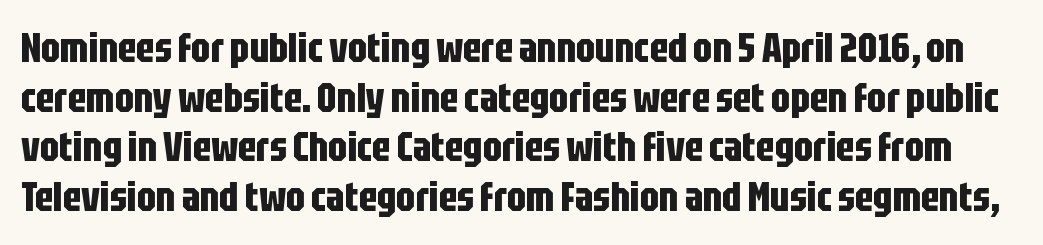
Note the varied advance widths — an 'i' is clearly narrower than an 'm'. On the weight axis this lands at bold, roughly 700. The glyphs are unaccompanied by any horizontal stroke below them. The letters stand straight up with perfectly vertical stems.
